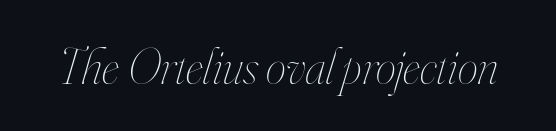
The image shows 51 px thin, condensed type, italic (leaning right); set normal letter spacing, not underlined; high stroke contrast and a small x-height.
